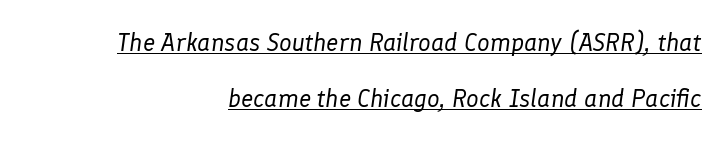
Q: Is the text bold? A: No.
Q: Is the text italic (slanted)? A: Yes, it leans right by about 8 degrees.
Q: Is the text underlined? A: Yes.
Q: How is the paragraph aligned? A: Right-aligned.
Q: Is the spacing between letters normal or unusually wide? A: Normal.
Q: Is the spacing between lines tight, normal or loose? A: Loose.
